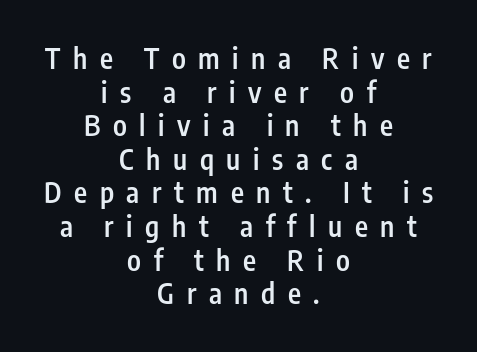
The image shows 28 px semibold, condensed sans-serif type, upright; set centered, line spacing 1.2x, unusually wide letter spacing (+0.45 em), not underlined; low stroke contrast and a medium x-height.
